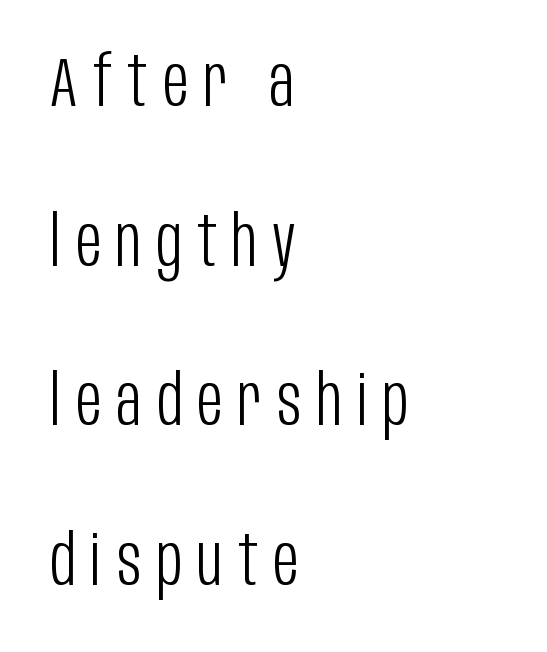
The image shows 70 px light, condensed sans-serif type, upright; set left-aligned, loose line spacing (2.28x), unusually wide letter spacing (+0.22 em), not underlined; low stroke contrast and a large x-height.
